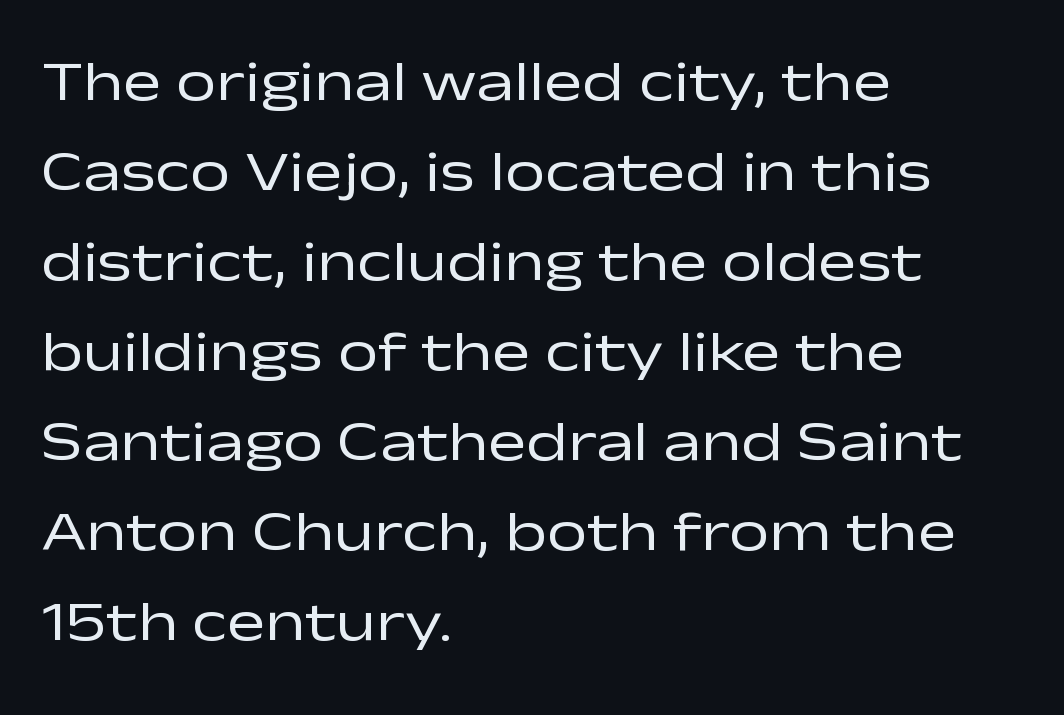
The image shows 57 px regular-weight, wide sans-serif type, upright; set left-aligned, normal line spacing (1.58x), normal letter spacing, not underlined; low stroke contrast and a medium x-height.
